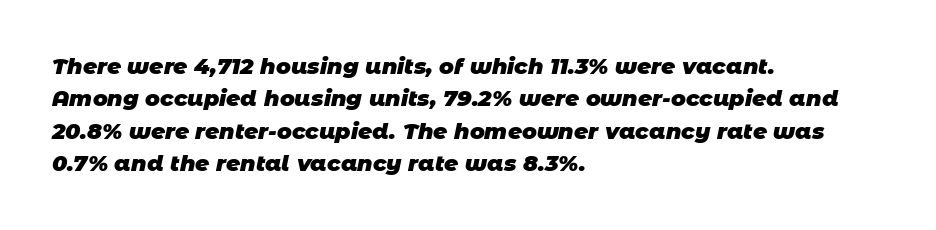
The image shows 22 px bold type; set left-aligned, normal line spacing (1.47x), normal letter spacing, not underlined.
